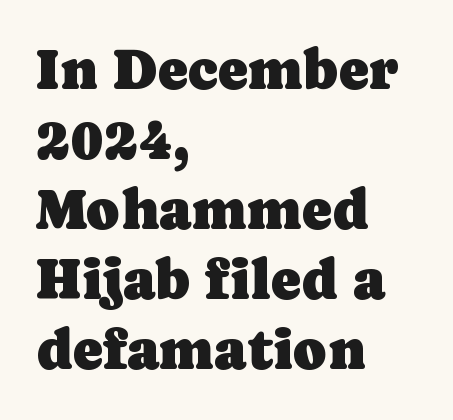
Q: Is the text italic (slanted)? A: No, it is upright.
Q: Is the typeface a serif or a sans-serif typeface? A: Serif.
Q: Is the text underlined? A: No.
Q: How is the paragraph aligned? A: Left-aligned.
Q: Is the spacing between letters normal or unusually wide? A: Normal.
Q: Width (condensed, normal, or wide)? A: Normal.
Q: Stroke contrast? A: Low.
Q: x-height? A: Medium.
Q: Monospaced? A: No.
